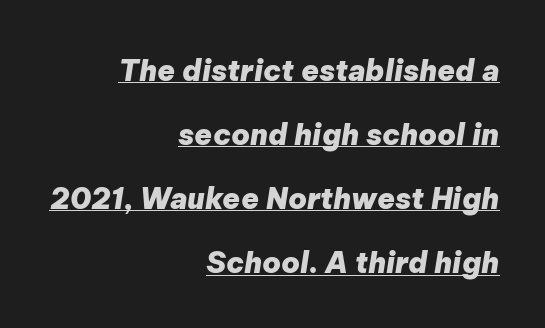
The image shows 29 px heavy type, italic (leaning right); set right-aligned, loose line spacing (2.21x), normal letter spacing, underlined; low stroke contrast and a medium x-height.
